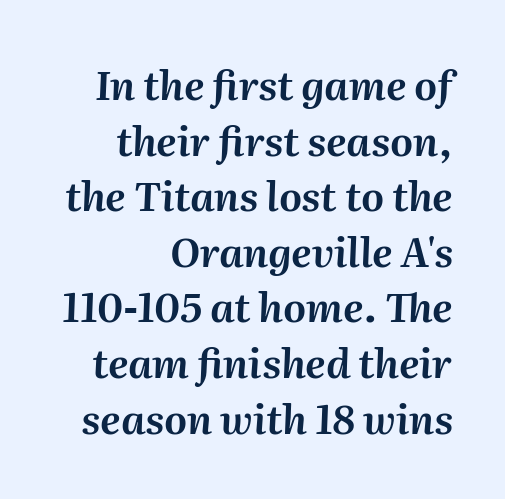
Q: Is the text italic (slanted)? A: Yes, it leans right by about 2 degrees.
Q: Is the text underlined? A: No.
Q: How is the paragraph aligned? A: Right-aligned.
Q: Is the spacing between letters normal or unusually wide? A: Normal.
Q: Is the spacing between lines tight, normal or loose? A: Normal.
Q: Width (condensed, normal, or wide)? A: Normal.
Q: Stroke contrast? A: Medium.
Q: x-height? A: Medium.
Q: Monospaced? A: No.
